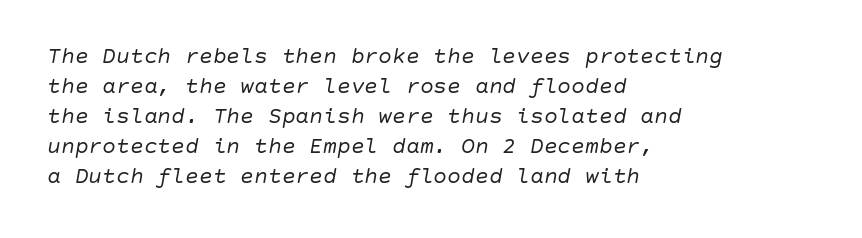
{"italic": "yes", "lean": "right", "slant_degrees": 10, "bold": "no", "underline": "no", "align": "left", "line_spacing": "normal", "line_spacing_ratio": 1.3, "letter_spacing": "normal", "letter_spacing_em": 0.0, "glyph_px": 23}
